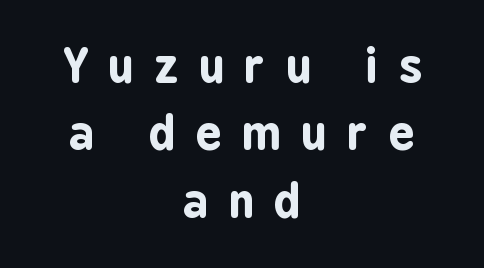
Q: Is the text bold? A: Yes.
Q: Is the text italic (slanted)? A: No, it is upright.
Q: Is the typeface a serif or a sans-serif typeface? A: Sans-serif.
Q: Is the text underlined? A: No.
Q: How is the paragraph aligned? A: Centered.
Q: Is the spacing between letters normal or unusually wide? A: Unusually wide.
Q: Is the spacing between lines tight, normal or loose? A: Normal.
Q: Width (condensed, normal, or wide)? A: Condensed.
Q: Stroke contrast? A: Low.
Q: x-height? A: Medium.
Q: Monospaced? A: No.
